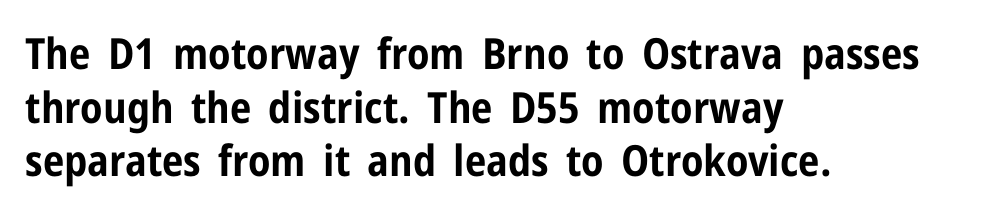
Q: Is the text bold? A: Yes.
Q: Is the text italic (slanted)? A: No, it is upright.
Q: Is the typeface a serif or a sans-serif typeface? A: Sans-serif.
Q: Is the text underlined? A: No.
Q: How is the paragraph aligned? A: Left-aligned.
Q: Is the spacing between letters normal or unusually wide? A: Normal.
Q: Is the spacing between lines tight, normal or loose? A: Normal.
Q: Width (condensed, normal, or wide)? A: Condensed.
Q: Stroke contrast? A: Low.
Q: x-height? A: Medium.
Q: Monospaced? A: No.
